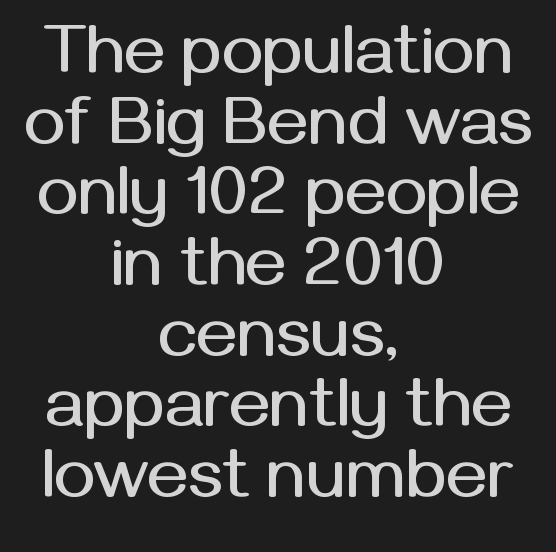
The image shows 70 px sans-serif type, upright; set centered, tight line spacing (1.01x), normal letter spacing, not underlined; medium stroke contrast and a medium x-height.
